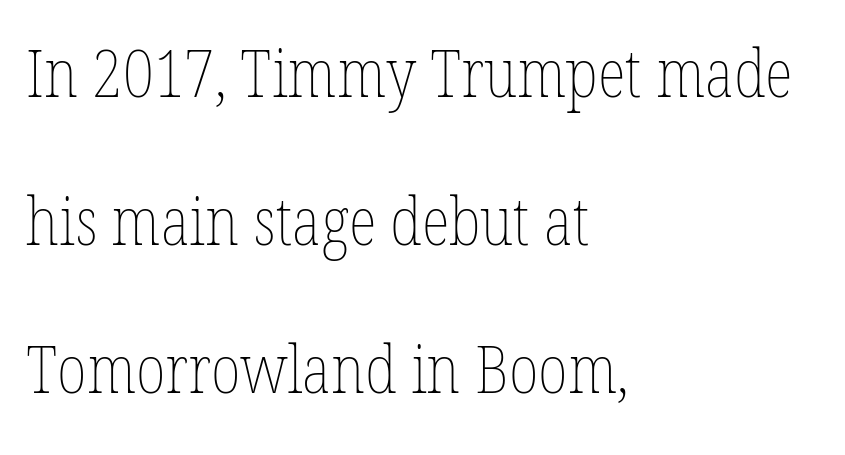
Q: Is the text bold? A: No.
Q: Is the text italic (slanted)? A: No, it is upright.
Q: Is the text underlined? A: No.
Q: How is the paragraph aligned? A: Left-aligned.
Q: Is the spacing between letters normal or unusually wide? A: Normal.
Q: Is the spacing between lines tight, normal or loose? A: Loose.
Q: Width (condensed, normal, or wide)? A: Condensed.
Q: Stroke contrast? A: Low.
Q: x-height? A: Medium.
Q: Monospaced? A: No.
